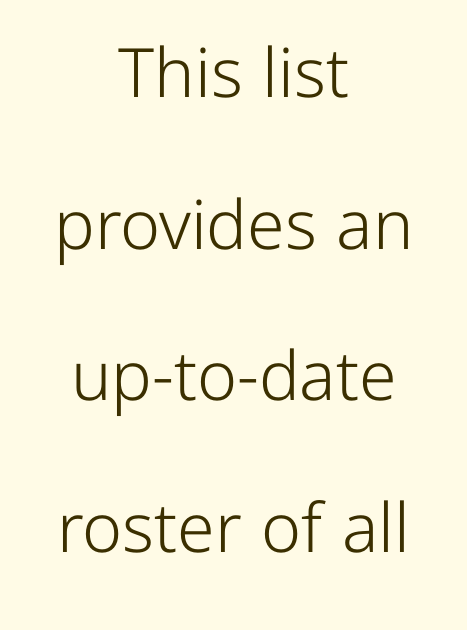
The image shows 68 px light sans-serif type, upright; set centered, loose line spacing (2.23x), normal letter spacing, not underlined; low stroke contrast and a medium x-height.
